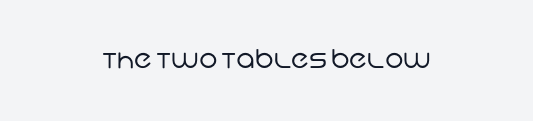
{"bold": "no", "underline": "no", "align": "center", "letter_spacing": "normal", "letter_spacing_em": 0.0, "glyph_px": 26}
